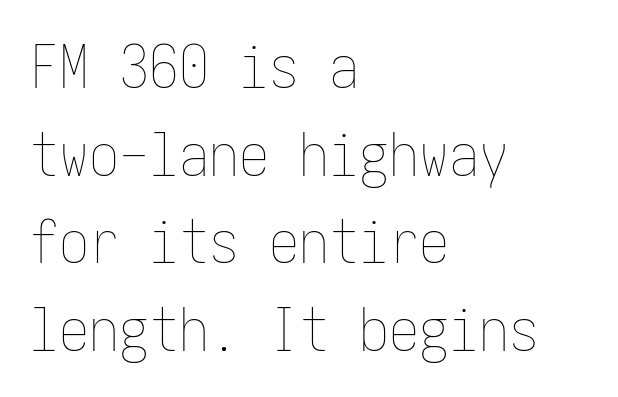
Left-aligned paragraph, ragged on the right. Stroke mass is kept to a normal reading level or below. Students, observe: this is what conventionally led text looks like. The strip under each line holds only bare page.
